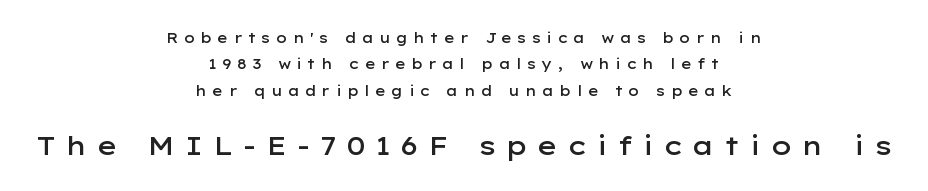
{"italic": "no", "bold": "semi", "underline": "no", "align": "center", "line_spacing_ratio": 1.88, "letter_spacing": "wide", "letter_spacing_em": 0.35, "larger_block": "second", "size_ratio": 1.86, "glyph_px": 26}
